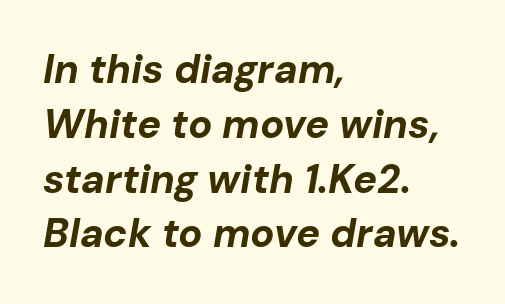
These lines are set flush left with a ragged right edge. Students, note that the glyphs here touch the page at normal intervals. The foot of each line stays bare and open. The rendering uses natural spacing where letterforms have individual widths.
